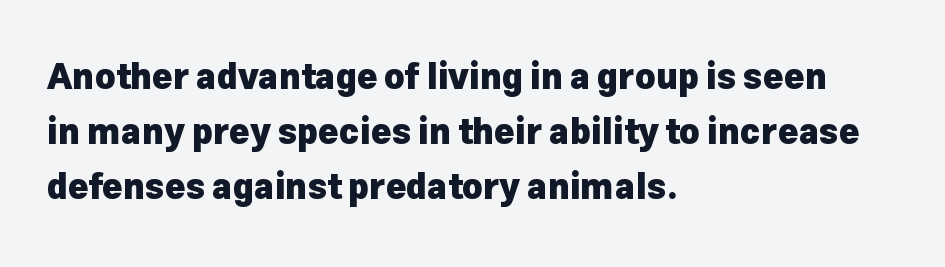
{"serif": "no", "italic": "no", "bold": "yes", "weight": "heavy", "width": "normal", "stroke_contrast": "low", "x_height": "medium", "monospaced": "no", "underline": "no", "align": "left", "line_spacing": "normal", "line_spacing_ratio": 1.57, "letter_spacing": "normal", "letter_spacing_em": 0.0, "glyph_px": 35}
